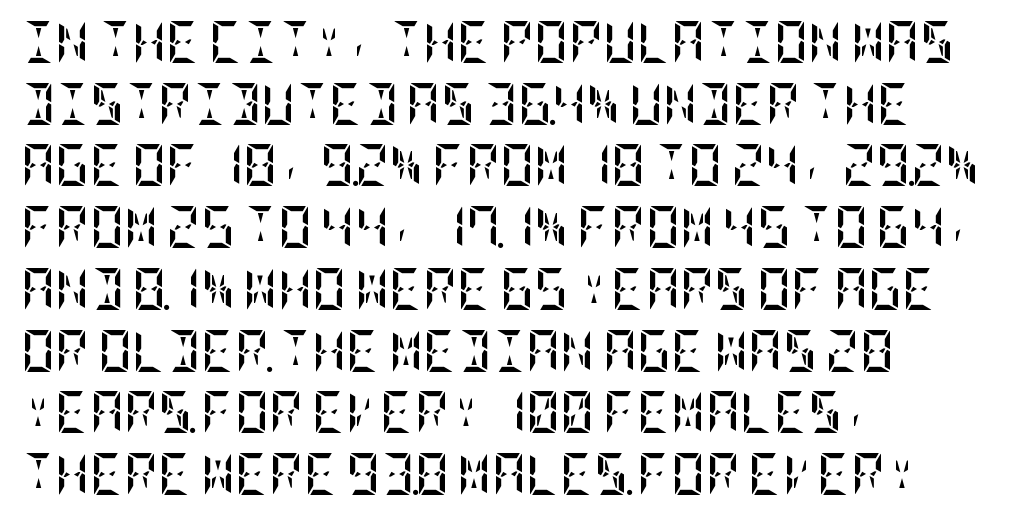
{"italic": "no", "bold": "yes", "weight": "semibold", "width": "condensed", "stroke_contrast": "low", "x_height": "large", "underline": "no", "align": "left", "line_spacing": "normal", "line_spacing_ratio": 1.47, "letter_spacing": "normal", "letter_spacing_em": 0.0, "glyph_px": 42}
